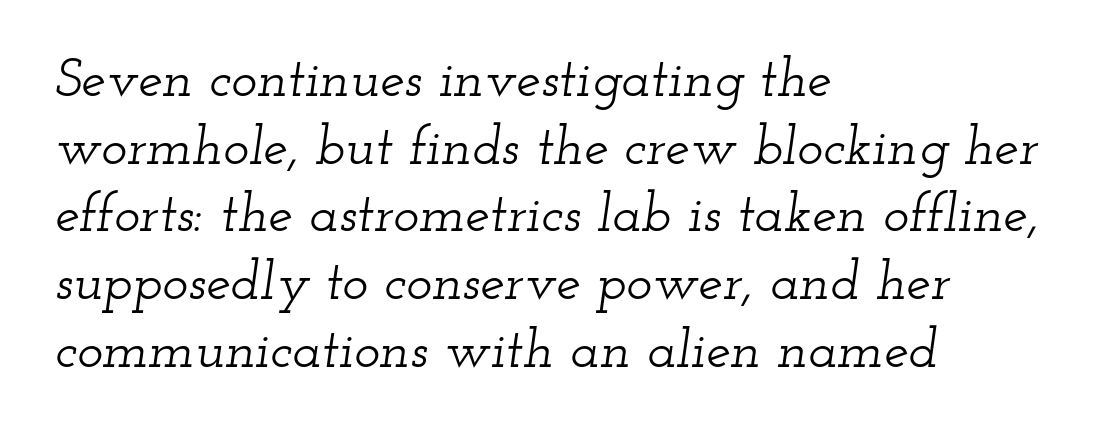
The image shows 55 px wide serif type, italic (leaning right); set left-aligned, line spacing 1.23x, normal letter spacing, not underlined; low stroke contrast and a small x-height.
